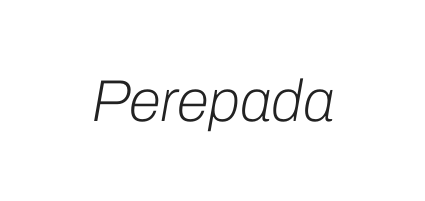
The image shows 59 px light type, italic (leaning right); set normal letter spacing, not underlined; low stroke contrast and a medium x-height.
